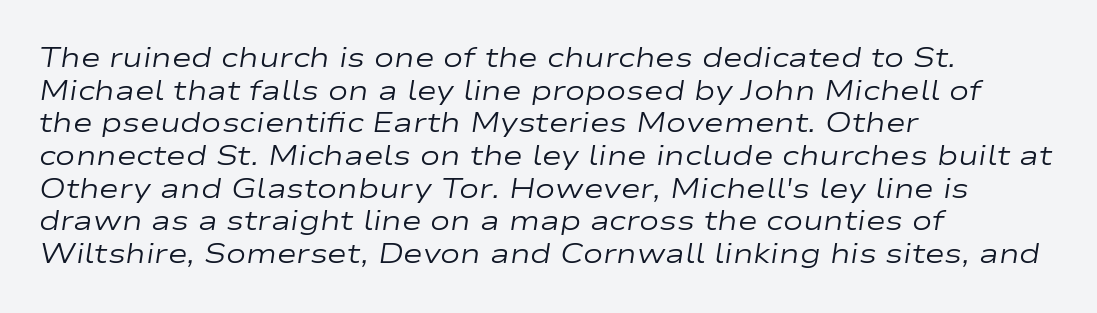
Honestly, there is no underline to notice here at all. When letters slant like this, we call the style italic. Heft: none added — not bold. Line starts are locked; line ends wander. There is no visible air inserted between adjacent glyphs.
